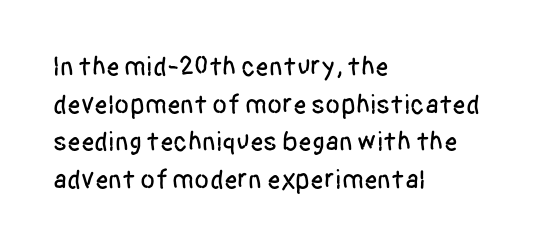
Plain, unruled lines of type. The lines in this sample share a left origin and differ only in where they stop. The specimen reads as upright at a glance. Letter spacing: default. If you measured baseline to baseline, you'd find a middling distance.
